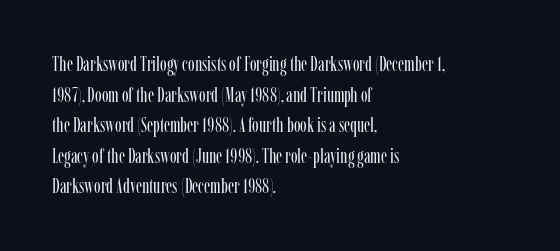
The image shows 20 px text type, upright; set left-aligned, normal line spacing (1.53x), normal letter spacing, not underlined.
